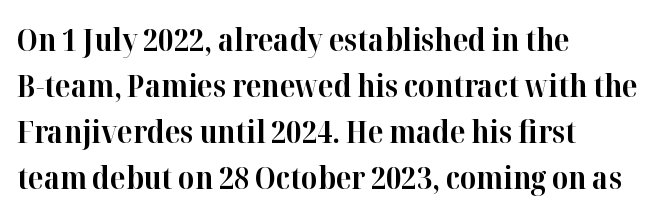
The image shows 31 px bold serif type, upright; set left-aligned, normal line spacing (1.48x), normal letter spacing, not underlined; high stroke contrast and a medium x-height.
